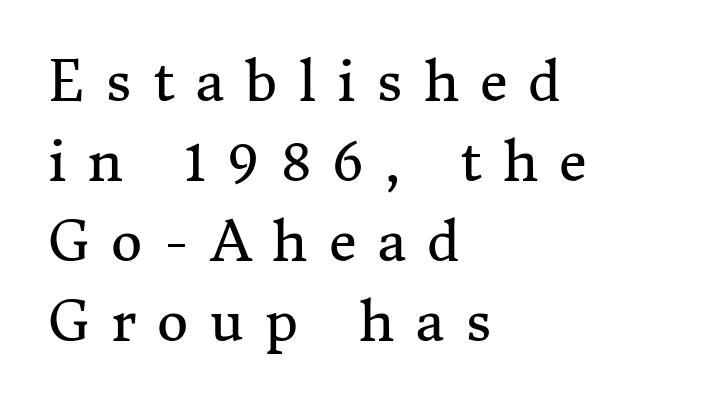
Q: Is the text bold? A: No.
Q: Is the text italic (slanted)? A: No, it is upright.
Q: Is the typeface a serif or a sans-serif typeface? A: Serif.
Q: Is the text underlined? A: No.
Q: How is the paragraph aligned? A: Left-aligned.
Q: Is the spacing between letters normal or unusually wide? A: Unusually wide.
Q: Is the spacing between lines tight, normal or loose? A: Normal.
Q: Width (condensed, normal, or wide)? A: Normal.
Q: Stroke contrast? A: Medium.
Q: x-height? A: Medium.
Q: Monospaced? A: No.
